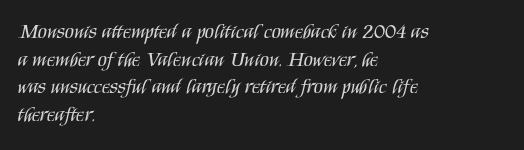
The image shows 21 px text type; set left-aligned, normal line spacing (1.32x), normal letter spacing, not underlined.
